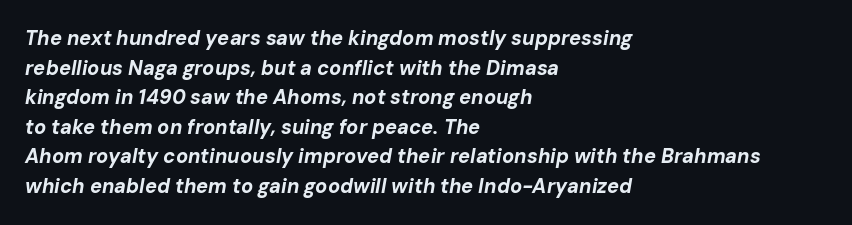
The image shows 20 px bold type, italic (leaning right); set left-aligned, normal line spacing (1.48x), normal letter spacing, not underlined.
